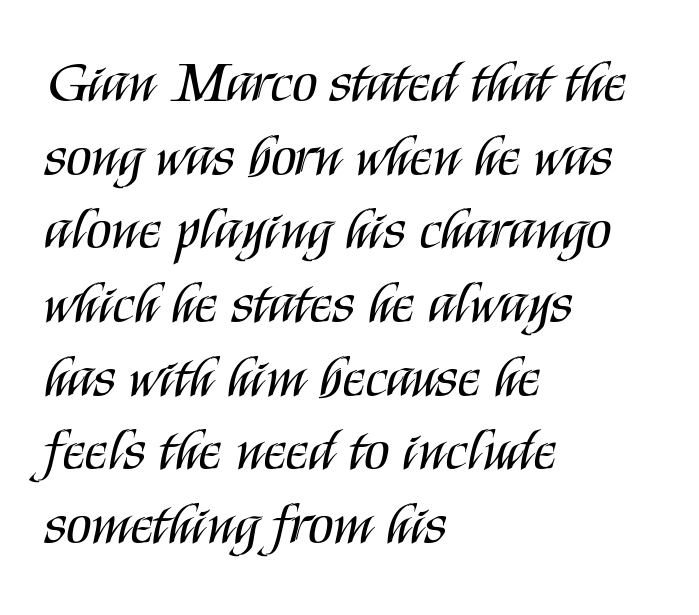
These lines keep a tight, regular rhythm from letter to letter. Normally led — the rows are evenly, conventionally spaced. The letters advance in unequal steps, a hallmark of proportional type. The strokes are not fattened; the text isn't bold. Lines of text with bare space underneath.
